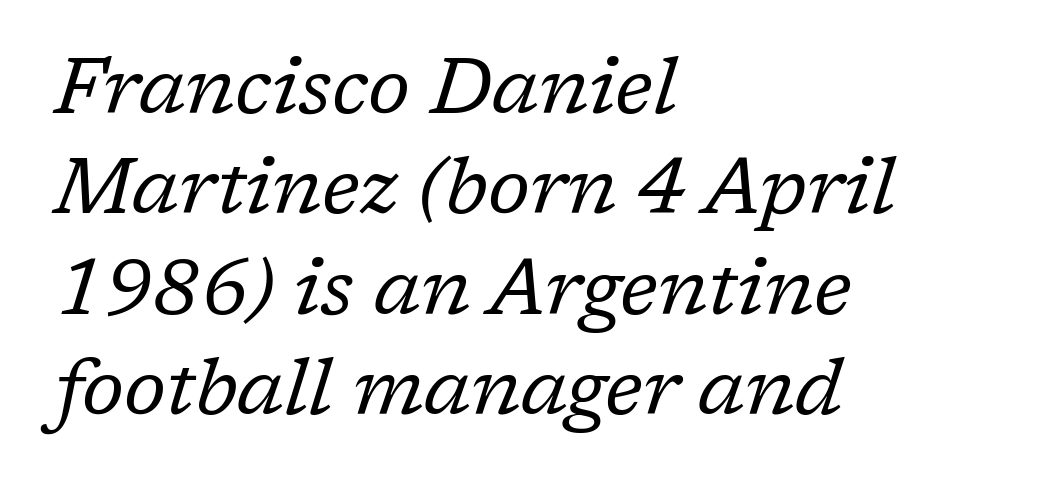
The image shows 79 px regular-weight serif type, italic (leaning right); set left-aligned, normal line spacing (1.27x), normal letter spacing, not underlined; low stroke contrast and a medium x-height.
